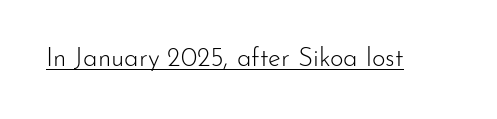
{"italic": "no", "bold": "no", "underline": "yes", "letter_spacing": "normal", "letter_spacing_em": 0.0, "glyph_px": 26}
